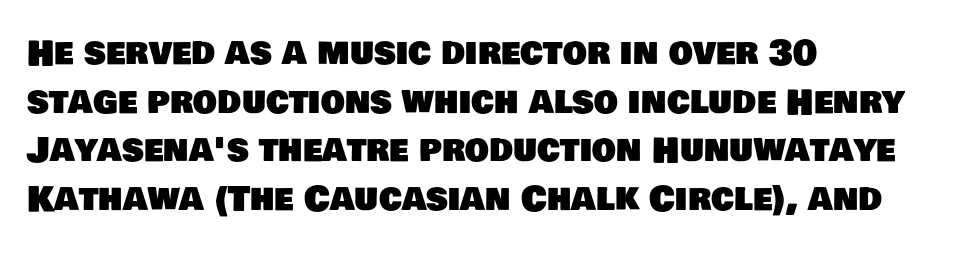
{"serif": "no", "width": "normal", "stroke_contrast": "low", "x_height": "large", "monospaced": "no", "underline": "no", "align": "left", "line_spacing": "normal", "line_spacing_ratio": 1.43, "letter_spacing": "normal", "letter_spacing_em": 0.0, "glyph_px": 34}
